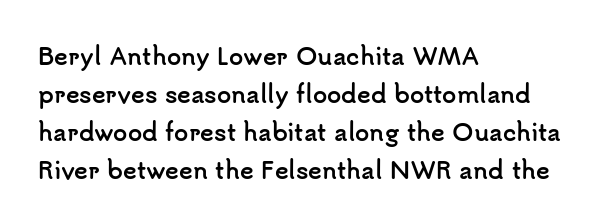
The vertical gap from one line to the next is medium. Type without underlining. Posture: straight, roman, zero tilt. Thick stems and heavy bowls — unmistakably bold.
